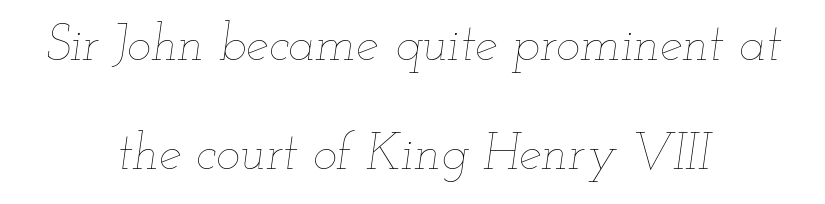
The image shows 51 px thin, wide type, italic (leaning right); set centered, loose line spacing (2.14x), normal letter spacing, not underlined; low stroke contrast and a small x-height.
